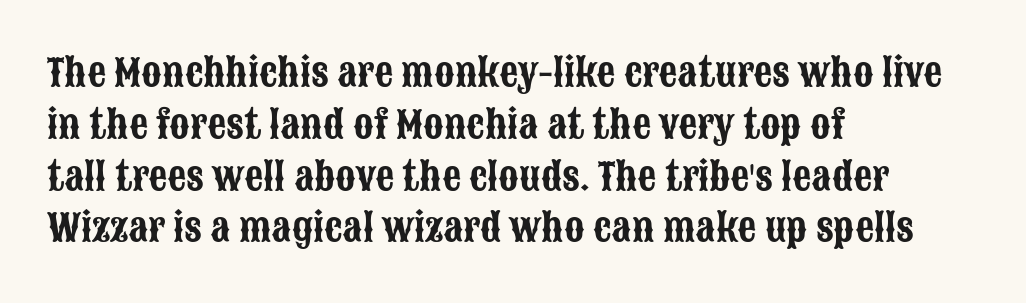
The image shows 37 px condensed sans-serif type, upright; set left-aligned, normal line spacing (1.4x), normal letter spacing, not underlined; low stroke contrast and a large x-height.
